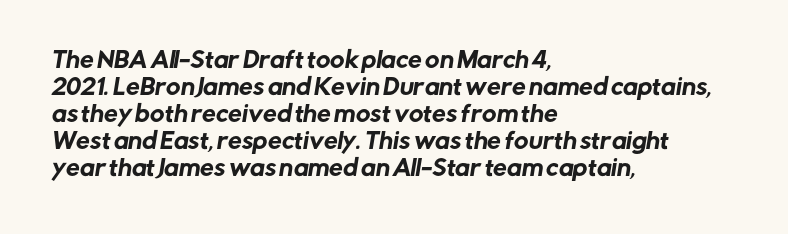
{"underline": "no", "align": "left", "line_spacing_ratio": 1.23, "letter_spacing": "normal", "letter_spacing_em": 0.0, "glyph_px": 22}
